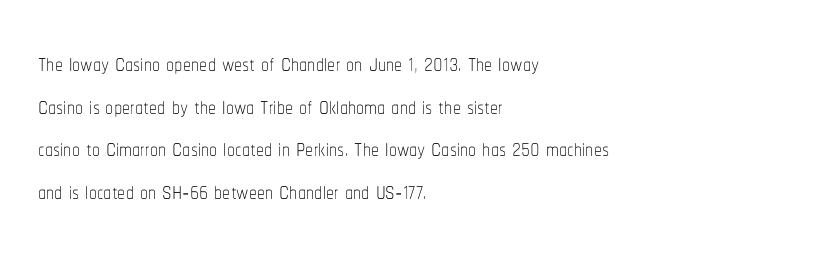
You could not count columns in this text — the font is proportionally spaced. Successive baselines arrive at the customary interval. There is no visible air inserted between adjacent glyphs. Compared with a typical body face, this is equally light or lighter still. This sample is left-justified, so line endings fall wherever the words run out. Upright lettering throughout.
